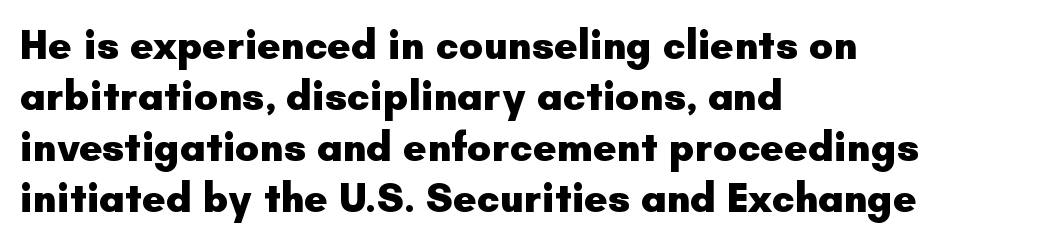
The image shows 41 px heavy sans-serif type, upright; set left-aligned, line spacing 1.24x, normal letter spacing, not underlined; low stroke contrast and a small x-height.
